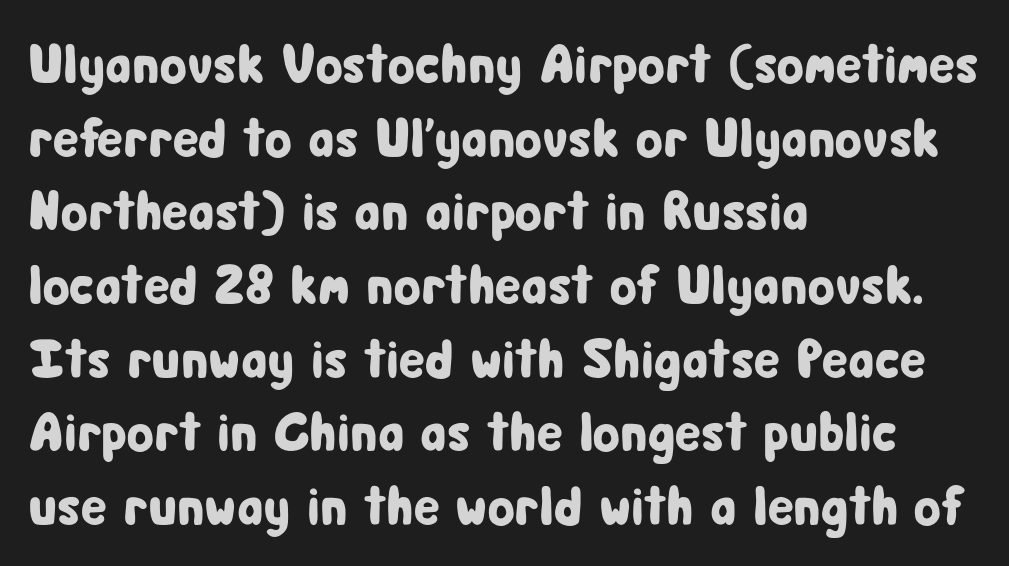
{"serif": "no", "italic": "no", "width": "condensed", "stroke_contrast": "low", "x_height": "medium", "monospaced": "no", "underline": "no", "align": "left", "line_spacing": "normal", "line_spacing_ratio": 1.34, "letter_spacing": "normal", "letter_spacing_em": 0.0, "glyph_px": 55}
